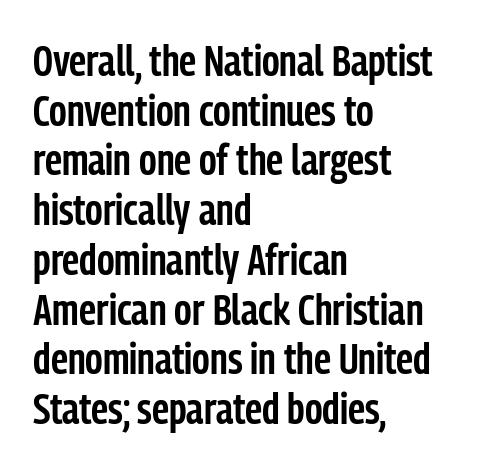
{"serif": "no", "italic": "no", "bold": "semi", "weight": "semibold", "width": "condensed", "stroke_contrast": "low", "x_height": "medium", "monospaced": "no", "underline": "no", "align": "left", "line_spacing": "tight", "line_spacing_ratio": 1.13, "letter_spacing": "normal", "letter_spacing_em": 0.0, "glyph_px": 44}
